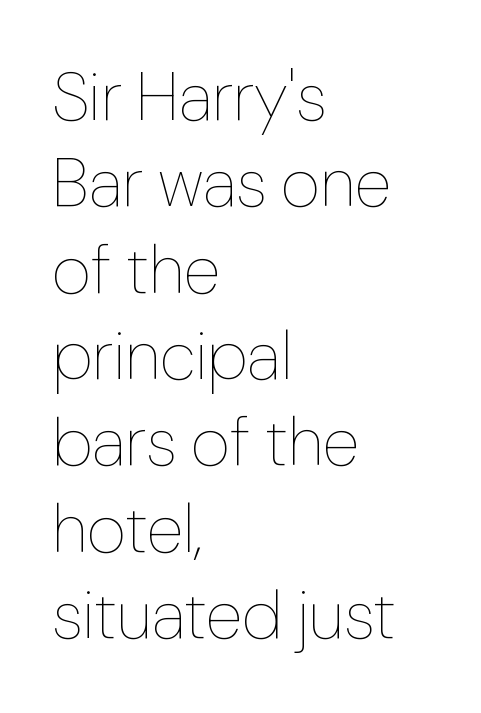
Q: Is the text bold? A: No.
Q: Is the text italic (slanted)? A: No, it is upright.
Q: Is the text underlined? A: No.
Q: How is the paragraph aligned? A: Left-aligned.
Q: Is the spacing between letters normal or unusually wide? A: Normal.
Q: Is the spacing between lines tight, normal or loose? A: Normal.
Q: Width (condensed, normal, or wide)? A: Normal.
Q: Stroke contrast? A: Low.
Q: x-height? A: Medium.
Q: Monospaced? A: No.
